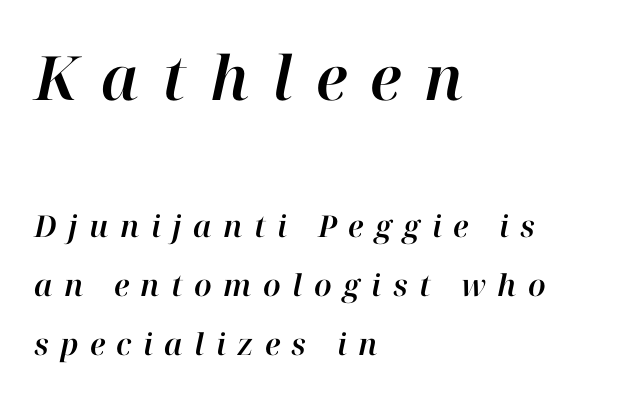
{"italic": "yes", "lean": "right", "slant_degrees": 12, "width": "normal", "stroke_contrast": "high", "x_height": "medium", "monospaced": "no", "underline": "no", "align": "left", "line_spacing": "loose", "line_spacing_ratio": 1.98, "letter_spacing": "wide", "letter_spacing_em": 0.38, "larger_block": "first", "size_ratio": 2.03, "glyph_px": 61}
